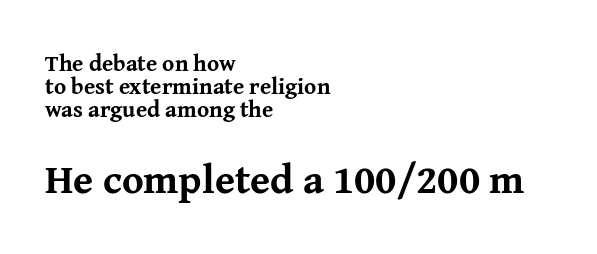
Q: Is the text bold? A: Yes.
Q: Is the text italic (slanted)? A: No, it is upright.
Q: Is the typeface a serif or a sans-serif typeface? A: Serif.
Q: Is the text underlined? A: No.
Q: How is the paragraph aligned? A: Left-aligned.
Q: Is the spacing between letters normal or unusually wide? A: Normal.
Q: Is the spacing between lines tight, normal or loose? A: Tight.
Q: Which block of text is set in a larger size, the first (top) or the second (bottom)? A: The second (bottom) one.
Q: Width (condensed, normal, or wide)? A: Normal.
Q: Stroke contrast? A: Medium.
Q: x-height? A: Medium.
Q: Monospaced? A: No.
